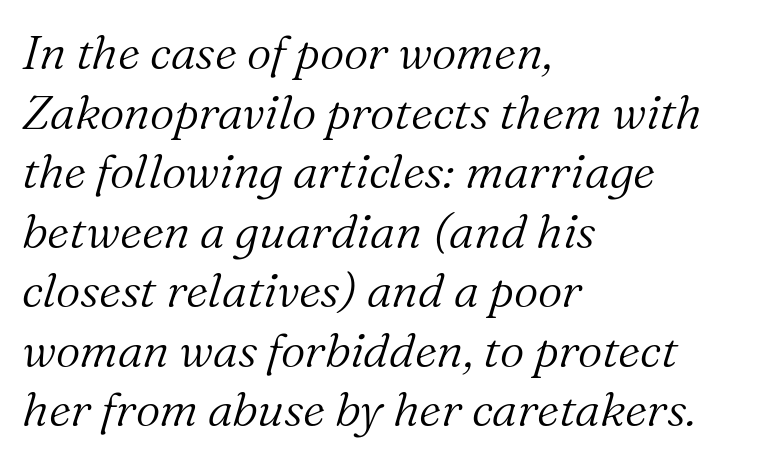
The image shows 48 px light serif type, italic (leaning right); set left-aligned, line spacing 1.24x, normal letter spacing, not underlined; medium stroke contrast and a medium x-height.
